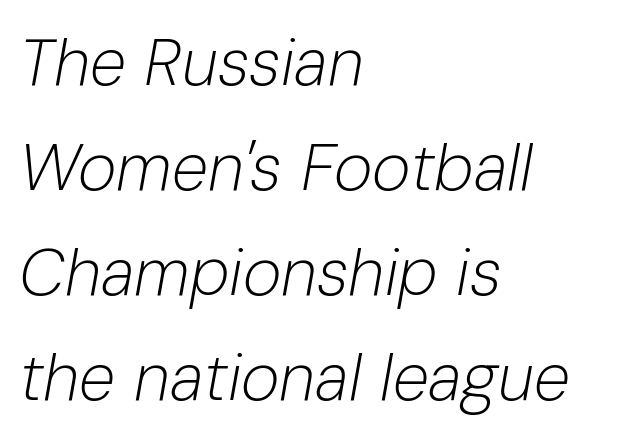
{"italic": "yes", "lean": "right", "slant_degrees": 10, "bold": "no", "weight": "light", "width": "normal", "stroke_contrast": "low", "x_height": "medium", "monospaced": "no", "underline": "no", "align": "left", "line_spacing": "normal", "line_spacing_ratio": 1.59, "letter_spacing": "normal", "letter_spacing_em": 0.0, "glyph_px": 66}
